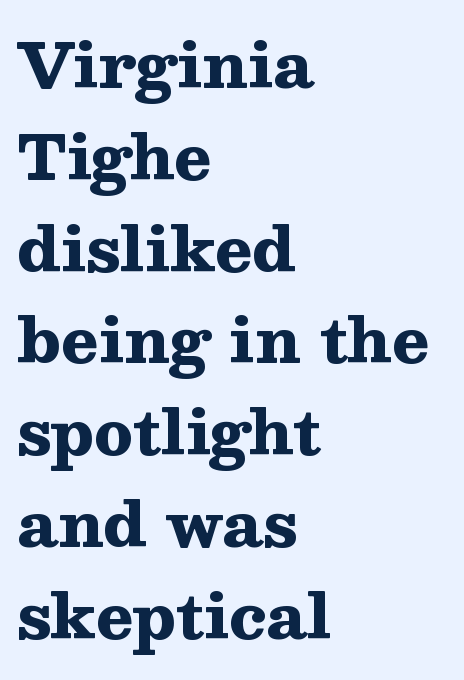
You can tell it's not italic because the verticals are truly vertical. Line starts are locked; line ends wander. Every letter is thick-stroked: bold, no question. The face used here is seriffed, in the tradition of book romans. Descender tails drop into unmarked territory.
